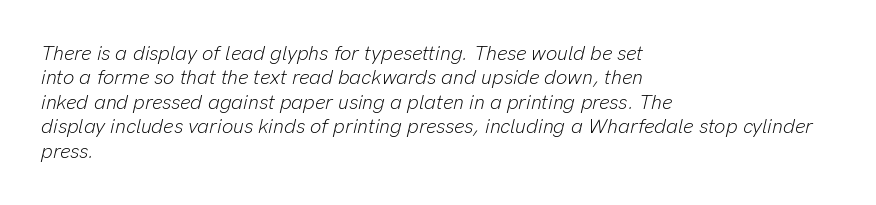
Anything drawn beneath the words? Only blank space. Letter spacing: default. This is not heavy type; no bold has been used. Line starts are locked; line ends wander. The rendering applies a slant to the glyphs.
